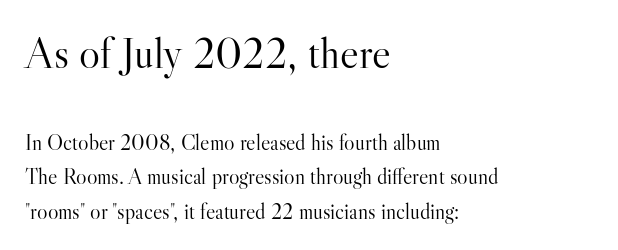
Q: Is the text bold? A: No.
Q: Is the text italic (slanted)? A: No, it is upright.
Q: Is the typeface a serif or a sans-serif typeface? A: Serif.
Q: Is the text underlined? A: No.
Q: How is the paragraph aligned? A: Left-aligned.
Q: Is the spacing between letters normal or unusually wide? A: Normal.
Q: Is the spacing between lines tight, normal or loose? A: Normal.
Q: Which block of text is set in a larger size, the first (top) or the second (bottom)? A: The first (top) one.
Q: Width (condensed, normal, or wide)? A: Normal.
Q: Stroke contrast? A: High.
Q: x-height? A: Small.
Q: Monospaced? A: No.
